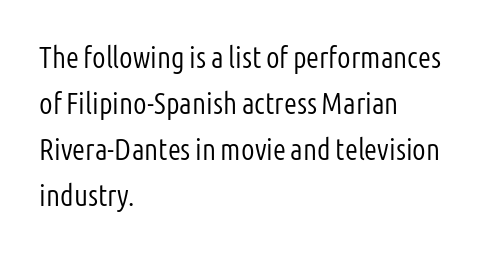
Does the lettering tilt? It doesn't — this is upright. Note the varied advance widths — an 'i' is clearly narrower than an 'm'. Notice how descenders clear the ascenders below comfortably — that's standard leading. The horizontal fit of the characters is conventional and even. Bold? No — there's no thickening of the strokes. Decoration check: the copy has no underline.
